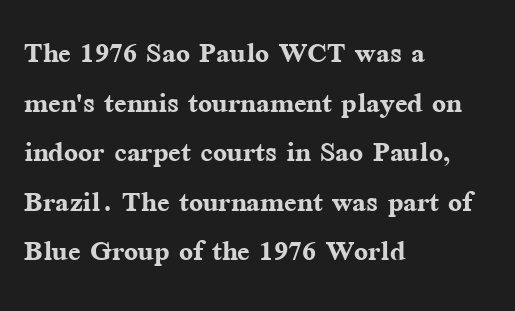
Q: Is the text bold? A: Yes.
Q: Is the text italic (slanted)? A: No, it is upright.
Q: Is the typeface a serif or a sans-serif typeface? A: Serif.
Q: Is the text underlined? A: No.
Q: How is the paragraph aligned? A: Left-aligned.
Q: Is the spacing between letters normal or unusually wide? A: Normal.
Q: Is the spacing between lines tight, normal or loose? A: Normal.
Q: Width (condensed, normal, or wide)? A: Normal.
Q: Stroke contrast? A: Medium.
Q: x-height? A: Medium.
Q: Monospaced? A: No.
